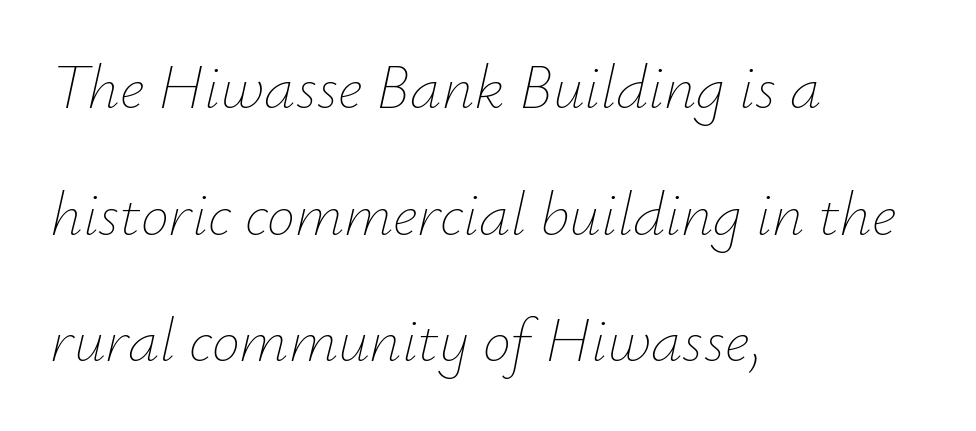
These lines are rendered in a variable-pitch font. How would I describe the line gaps? Wide and relaxed. A typesetter would mark this as italic. The cut favours lightness, reaching ordinary text weight at its darkest. In CSS terms this would be text-align: left.
